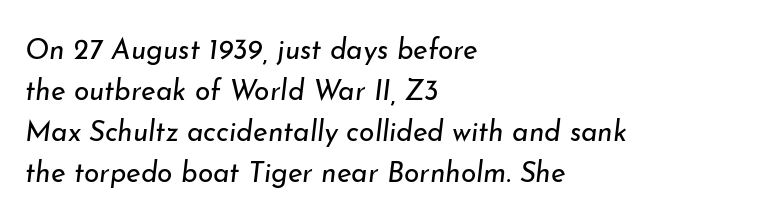
The image shows 28 px regular-weight type, italic (leaning right); set left-aligned, normal line spacing (1.47x), normal letter spacing, not underlined; low stroke contrast and a small x-height.
